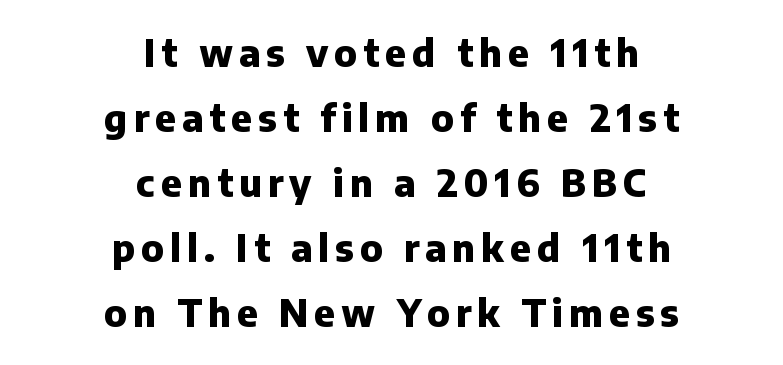
Q: Is the text bold? A: Yes.
Q: Is the text italic (slanted)? A: No, it is upright.
Q: Is the typeface a serif or a sans-serif typeface? A: Sans-serif.
Q: Is the text underlined? A: No.
Q: How is the paragraph aligned? A: Centered.
Q: Width (condensed, normal, or wide)? A: Normal.
Q: Stroke contrast? A: Low.
Q: x-height? A: Medium.
Q: Monospaced? A: No.
